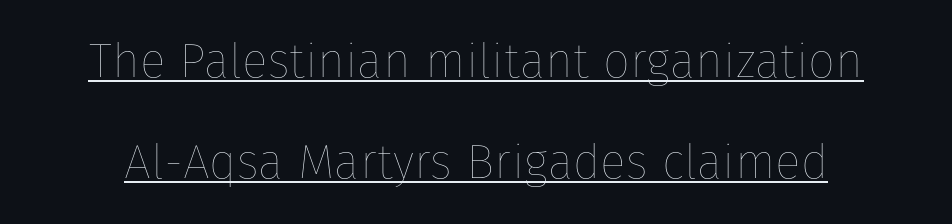
Q: Is the text bold? A: No.
Q: Is the text italic (slanted)? A: No, it is upright.
Q: Is the text underlined? A: Yes.
Q: Is the spacing between letters normal or unusually wide? A: Normal.
Q: Is the spacing between lines tight, normal or loose? A: Loose.
Q: Width (condensed, normal, or wide)? A: Normal.
Q: Stroke contrast? A: Low.
Q: x-height? A: Medium.
Q: Monospaced? A: No.
